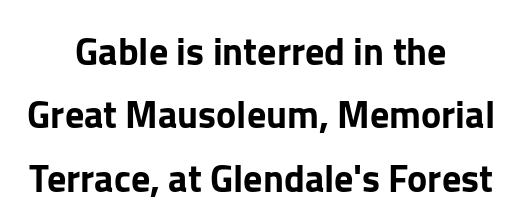
{"serif": "no", "italic": "no", "width": "normal", "stroke_contrast": "low", "x_height": "medium", "monospaced": "no", "underline": "no", "align": "center", "line_spacing": "normal", "line_spacing_ratio": 1.67, "letter_spacing": "normal", "letter_spacing_em": 0.0, "glyph_px": 38}
